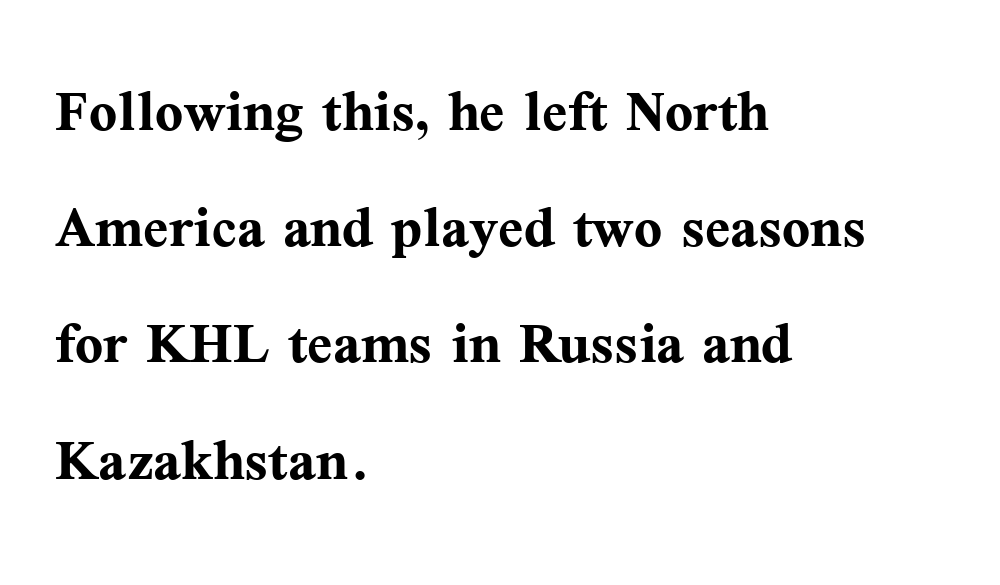
The image shows 74 px semibold serif type, upright; set left-aligned, normal line spacing (1.57x), normal letter spacing, not underlined; medium stroke contrast and a medium x-height.
